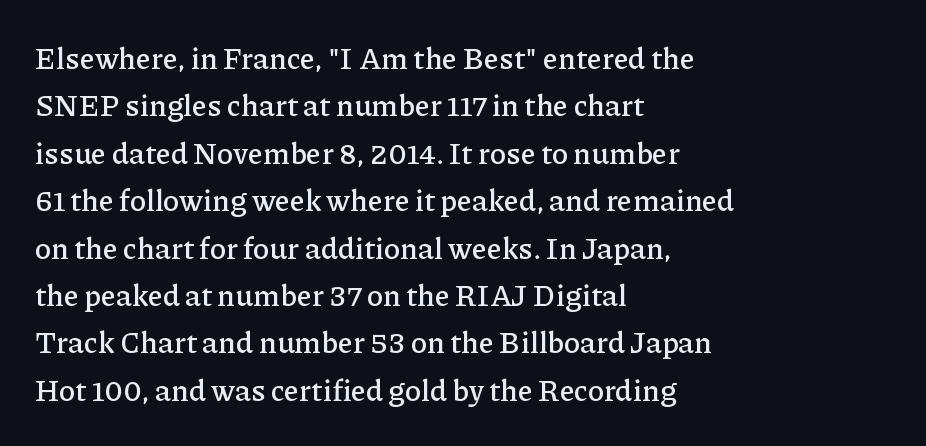
The image shows 30 px serif type, upright; set left-aligned, normal line spacing (1.58x), normal letter spacing, not underlined; low stroke contrast and a medium x-height.
